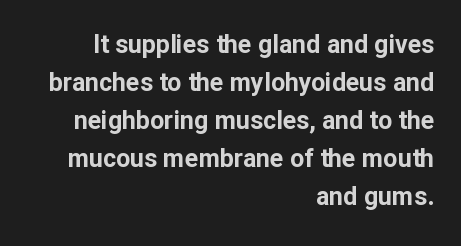
The image shows 25 px bold type, upright; set right-aligned, normal line spacing (1.52x), normal letter spacing, not underlined.
